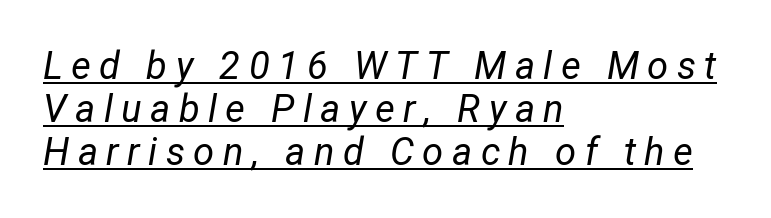
Successive baselines arrive quickly, one right under another. Spacing verdict: proportional, widths tailored to each character. Line beginnings align vertically; line endings do not. Decoration check: the copy is underlined.
